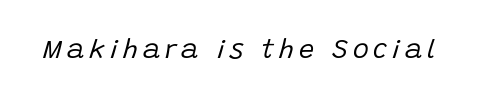
The whole block is typeset with a tilt. Weight class: somewhere from thin through regular. No word sits above an underline.
